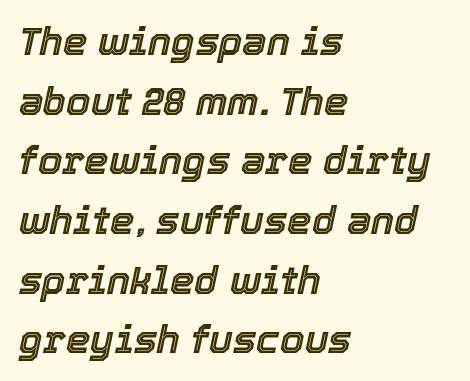
The image shows 39 px text type, italic (leaning right); set left-aligned, normal line spacing (1.53x), normal letter spacing, not underlined; a medium x-height.
